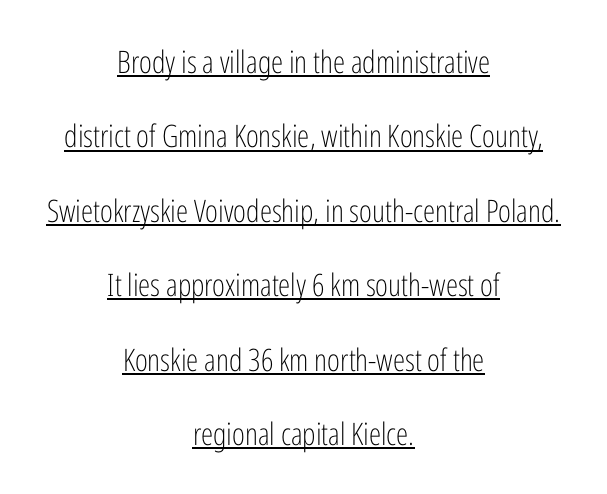
The image shows 31 px light, condensed sans-serif type, upright; set centered, loose line spacing (2.4x), normal letter spacing, underlined; low stroke contrast and a medium x-height.
